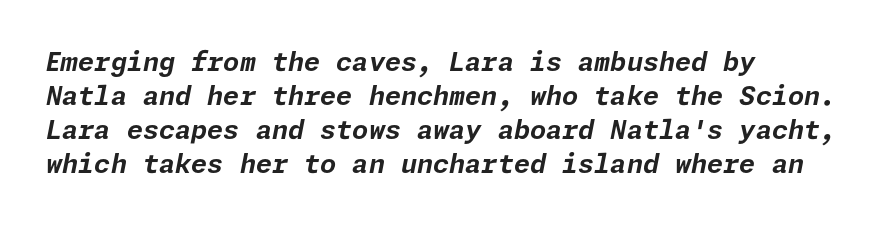
The image shows 26 px bold type, italic (leaning right); set left-aligned, normal line spacing (1.31x), normal letter spacing, not underlined.
